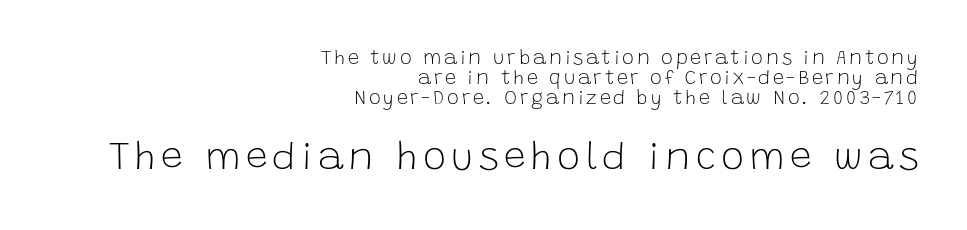
Q: Is the text bold? A: No.
Q: Is the text italic (slanted)? A: No, it is upright.
Q: Is the typeface a serif or a sans-serif typeface? A: Sans-serif.
Q: Is the text underlined? A: No.
Q: How is the paragraph aligned? A: Right-aligned.
Q: Is the spacing between lines tight, normal or loose? A: Tight.
Q: Which block of text is set in a larger size, the first (top) or the second (bottom)? A: The second (bottom) one.
Q: Width (condensed, normal, or wide)? A: Normal.
Q: Stroke contrast? A: Low.
Q: x-height? A: Large.
Q: Monospaced? A: No.
